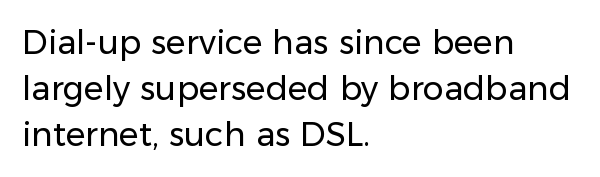
Q: Is the text bold? A: No.
Q: Is the text italic (slanted)? A: No, it is upright.
Q: Is the typeface a serif or a sans-serif typeface? A: Sans-serif.
Q: Is the text underlined? A: No.
Q: How is the paragraph aligned? A: Left-aligned.
Q: Is the spacing between letters normal or unusually wide? A: Normal.
Q: Is the spacing between lines tight, normal or loose? A: Normal.
Q: Width (condensed, normal, or wide)? A: Normal.
Q: Stroke contrast? A: Low.
Q: x-height? A: Medium.
Q: Monospaced? A: No.
